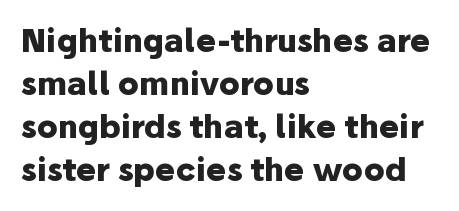
The image shows 31 px heavy sans-serif type, upright; set left-aligned, normal line spacing (1.39x), normal letter spacing, not underlined; low stroke contrast and a medium x-height.
